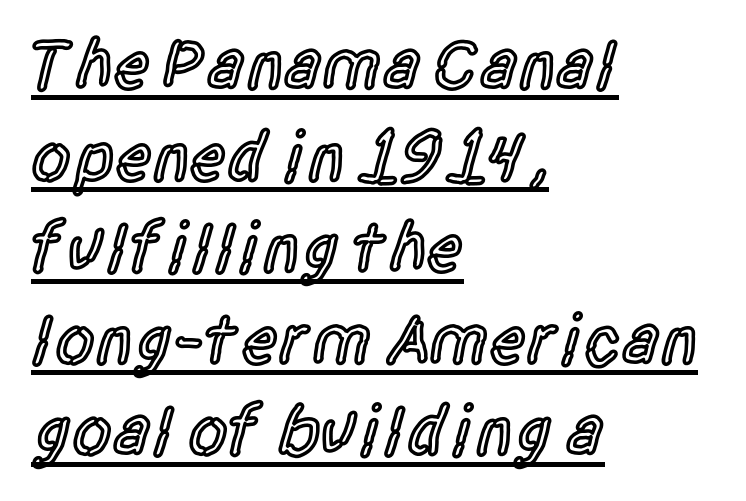
{"serif": "no", "bold": "semi", "weight": "semibold", "width": "condensed", "x_height": "large", "monospaced": "no", "underline": "yes", "align": "left", "line_spacing": "normal", "line_spacing_ratio": 1.29, "letter_spacing": "normal", "letter_spacing_em": 0.0, "glyph_px": 71}
